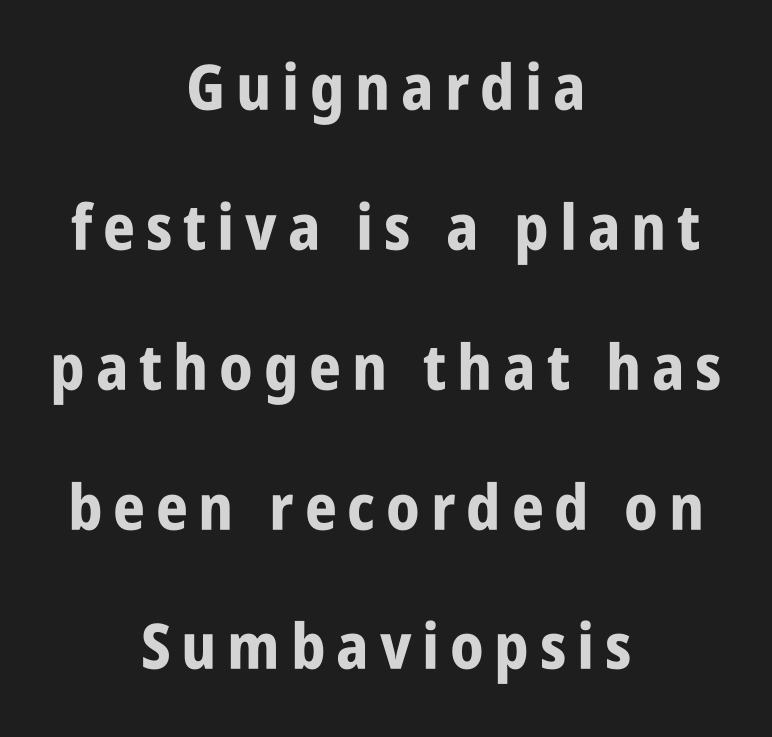
Horizontally, the lines are justified to the midpoint only. Proportional: the letters do not fall into vertical columns. Type without underlining. Chunky letters — that's bold for sure. The specimen reads as upright at a glance.
